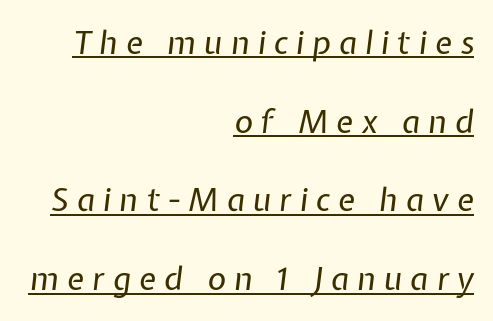
The image shows 32 px regular-weight type, italic (leaning right); set right-aligned, loose line spacing (2.46x), unusually wide letter spacing (+0.25 em), underlined; low stroke contrast and a medium x-height.
